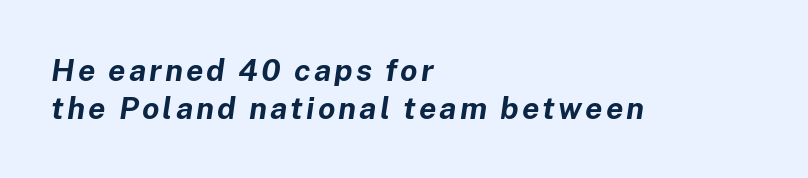
Words float on clear page, feet unadorned. The passage shown is typed in a proportional face where columns would drift. Looking at the ascenders, they clearly lean. Look at the stroke-to-counter ratio: heavy, a bold. Typeset ragged right — the left edge is the straight one.
